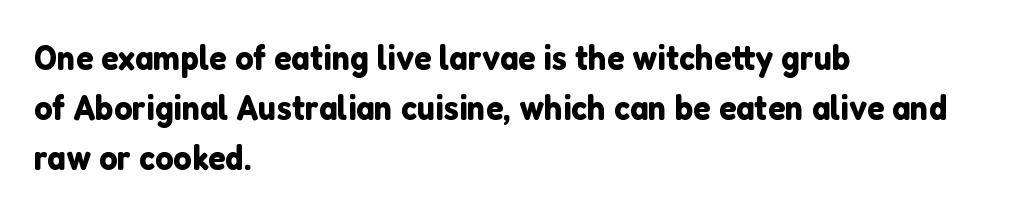
The image shows 36 px sans-serif type, upright; set left-aligned, normal line spacing (1.39x), normal letter spacing, not underlined; low stroke contrast and a medium x-height.
